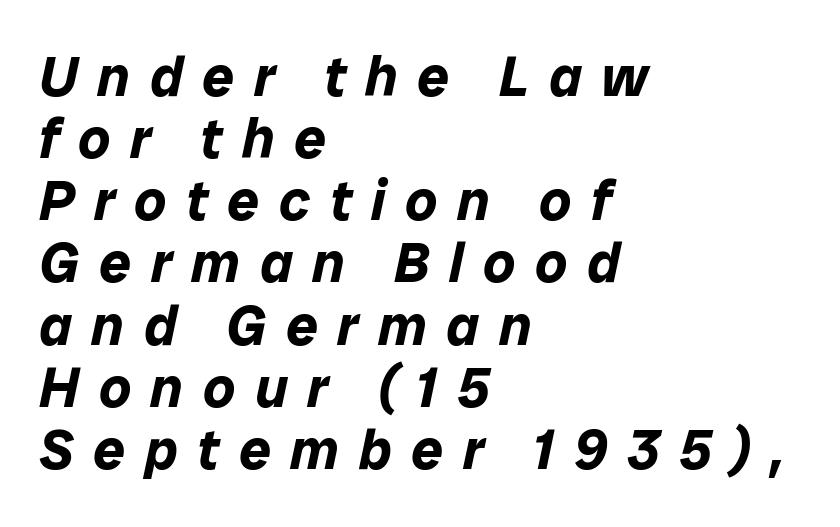
The image shows 56 px bold type, italic (leaning right); set left-aligned, tight line spacing (1.11x), unusually wide letter spacing (+0.35 em), not underlined; low stroke contrast and a medium x-height.
